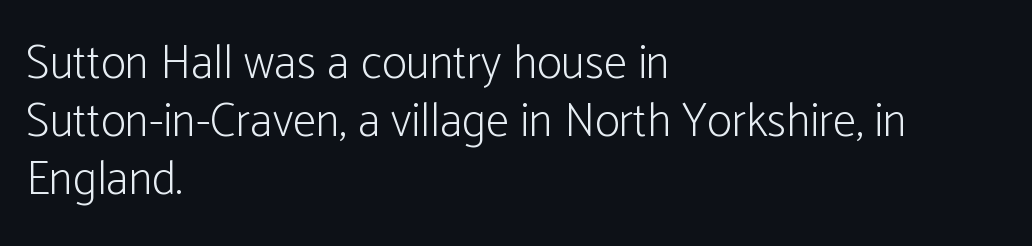
Q: Is the text bold? A: No.
Q: Is the text italic (slanted)? A: No, it is upright.
Q: Is the typeface a serif or a sans-serif typeface? A: Sans-serif.
Q: Is the text underlined? A: No.
Q: How is the paragraph aligned? A: Left-aligned.
Q: Is the spacing between letters normal or unusually wide? A: Normal.
Q: Width (condensed, normal, or wide)? A: Condensed.
Q: Stroke contrast? A: Low.
Q: x-height? A: Medium.
Q: Monospaced? A: No.
